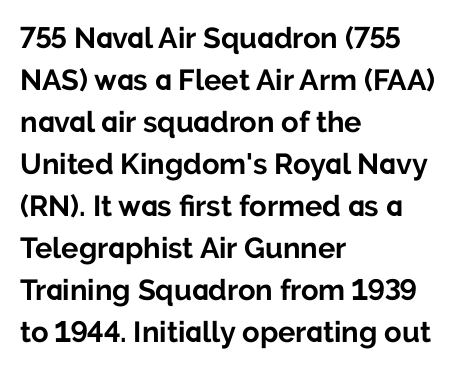
The string is rendered with underlining switched off. Strokes here are thick enough to call this a true bold. Each letter keeps its own natural width here, so spacing adapts to shape. One glance says typical: line gaps are just what's usual.
